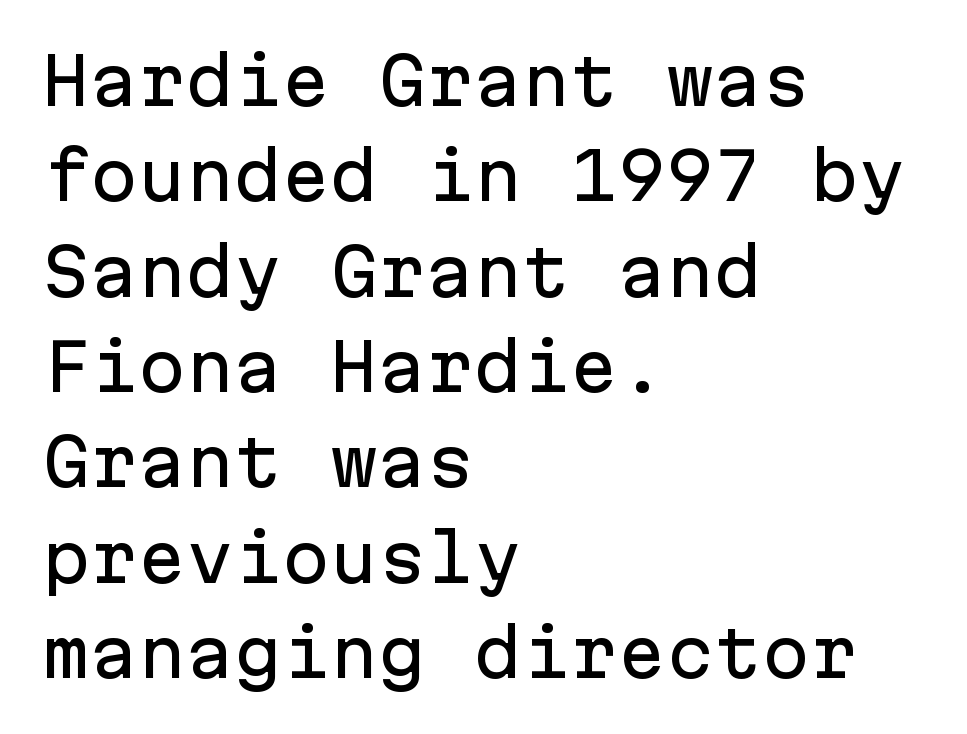
The font's upright variant was chosen for this text. Think of a typewriter: that constant character pitch is what you see here. Does the type have serifs? No, each stem ends abruptly. Is the letter spacing exaggerated? No — it looks like the ordinary default.
